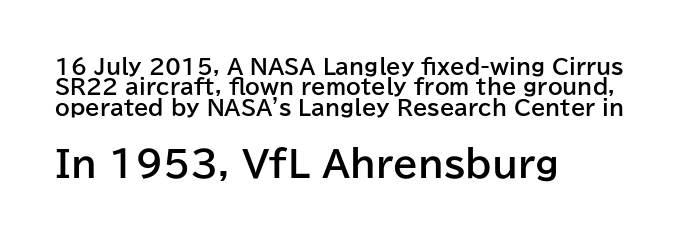
The image shows 36 px bold sans-serif type, upright; set left-aligned, tight line spacing (0.97x), normal letter spacing, not underlined; the second (bottom) block is 1.71x larger; low stroke contrast and a medium x-height.
